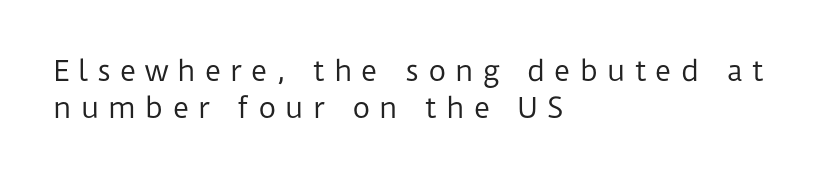
Q: Is the text bold? A: No.
Q: Is the text italic (slanted)? A: No, it is upright.
Q: Is the typeface a serif or a sans-serif typeface? A: Sans-serif.
Q: Is the text underlined? A: No.
Q: How is the paragraph aligned? A: Left-aligned.
Q: Is the spacing between letters normal or unusually wide? A: Unusually wide.
Q: Is the spacing between lines tight, normal or loose? A: Normal.
Q: Width (condensed, normal, or wide)? A: Normal.
Q: Stroke contrast? A: Low.
Q: x-height? A: Medium.
Q: Monospaced? A: No.
